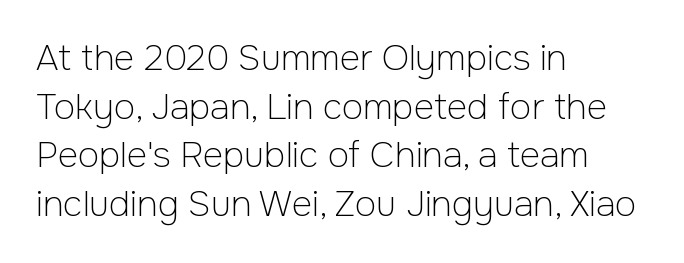
The image shows 35 px light sans-serif type, upright; set left-aligned, normal line spacing (1.39x), normal letter spacing, not underlined; low stroke contrast and a medium x-height.
